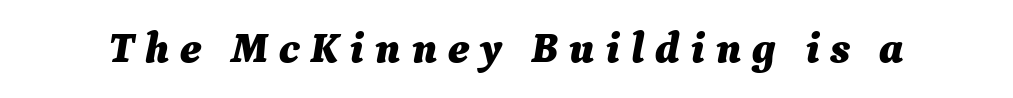
The image shows 44 px bold type, italic (leaning right); set unusually wide letter spacing (+0.23 em), not underlined; medium stroke contrast and a medium x-height.
